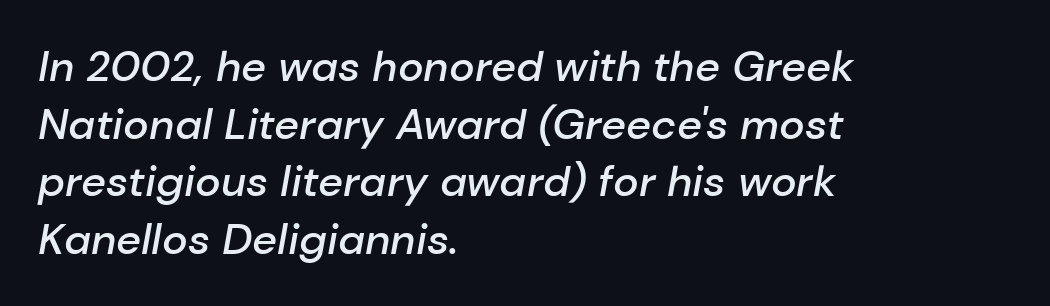
{"italic": "yes", "lean": "right", "slant_degrees": 10, "bold": "semi", "weight": "semibold", "width": "normal", "stroke_contrast": "low", "x_height": "medium", "monospaced": "no", "underline": "no", "align": "left", "line_spacing": "normal", "line_spacing_ratio": 1.34, "letter_spacing": "normal", "letter_spacing_em": 0.0, "glyph_px": 43}
